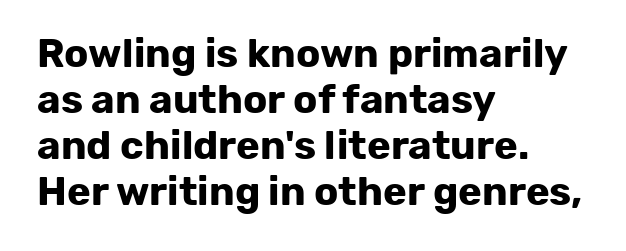
Q: Is the text bold? A: Yes.
Q: Is the text italic (slanted)? A: No, it is upright.
Q: Is the typeface a serif or a sans-serif typeface? A: Sans-serif.
Q: Is the text underlined? A: No.
Q: How is the paragraph aligned? A: Left-aligned.
Q: Is the spacing between letters normal or unusually wide? A: Normal.
Q: Is the spacing between lines tight, normal or loose? A: Tight.
Q: Width (condensed, normal, or wide)? A: Normal.
Q: Stroke contrast? A: Low.
Q: x-height? A: Medium.
Q: Monospaced? A: No.
